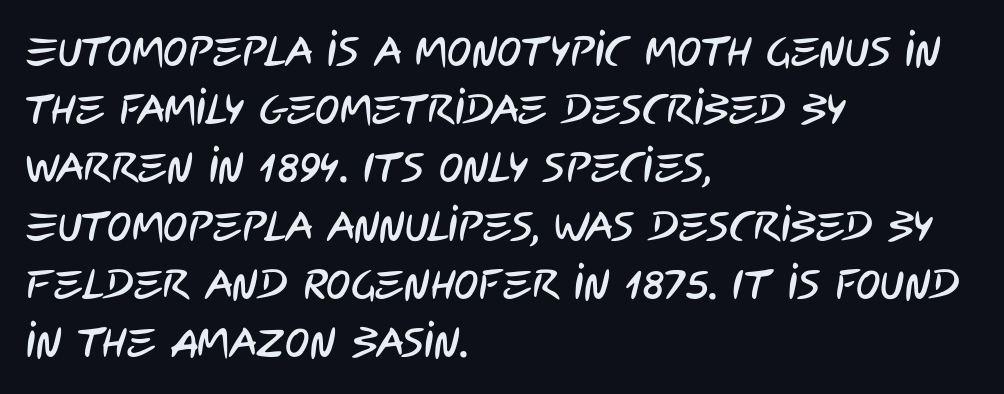
The image shows 41 px condensed sans-serif type; set left-aligned, normal line spacing (1.42x), normal letter spacing, not underlined; low stroke contrast and a large x-height.
